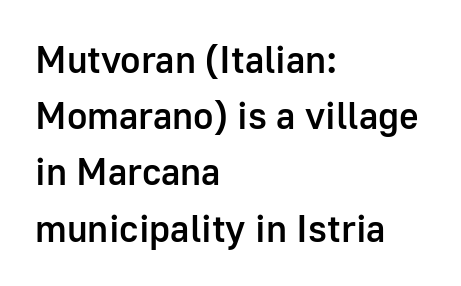
The image shows 38 px semibold sans-serif type, upright; set left-aligned, normal line spacing (1.48x), normal letter spacing, not underlined; low stroke contrast and a medium x-height.
